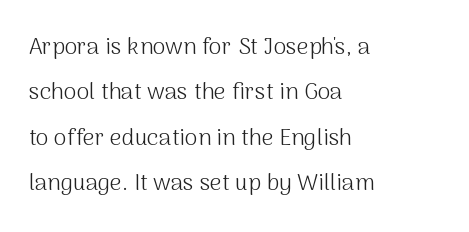
Letters rest on an invisible, unmarked baseline. Does the leading feel generous? Absolutely, it's lavish. This sample uses an upright cut, with every glyph sitting square on the baseline. In CSS terms this would be text-align: left. Think standard paragraph weight, or any step lighter than that. Letter spacing: default.
